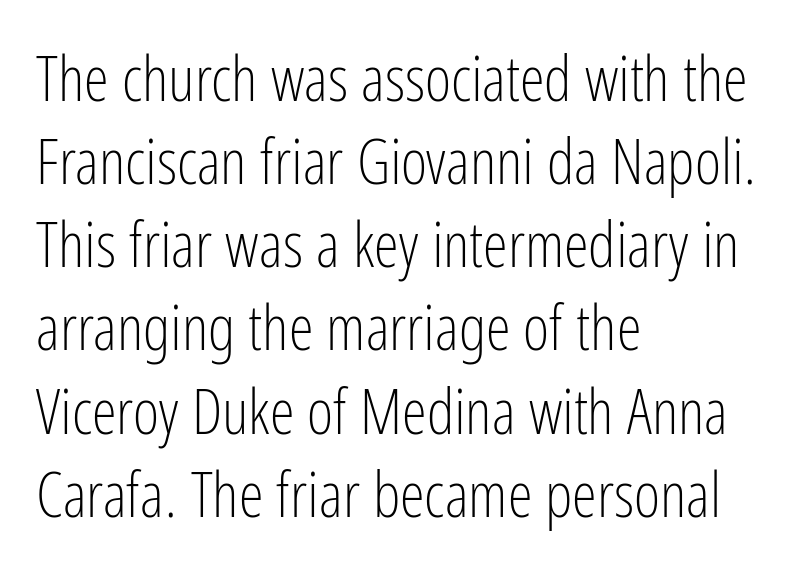
{"serif": "no", "italic": "no", "bold": "no", "weight": "light", "width": "condensed", "stroke_contrast": "low", "x_height": "medium", "monospaced": "no", "underline": "no", "align": "left", "line_spacing": "normal", "line_spacing_ratio": 1.32, "letter_spacing": "normal", "letter_spacing_em": 0.0, "glyph_px": 63}
